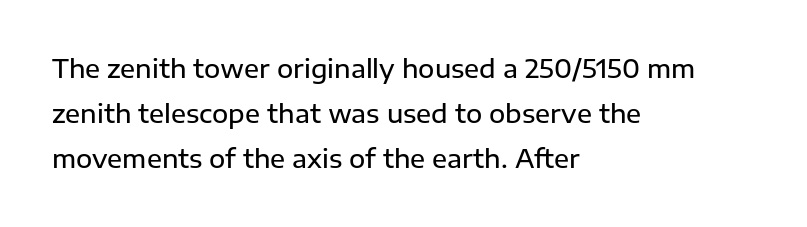
The image shows 25 px text type, upright; set left-aligned, line spacing 1.81x, normal letter spacing, not underlined.
